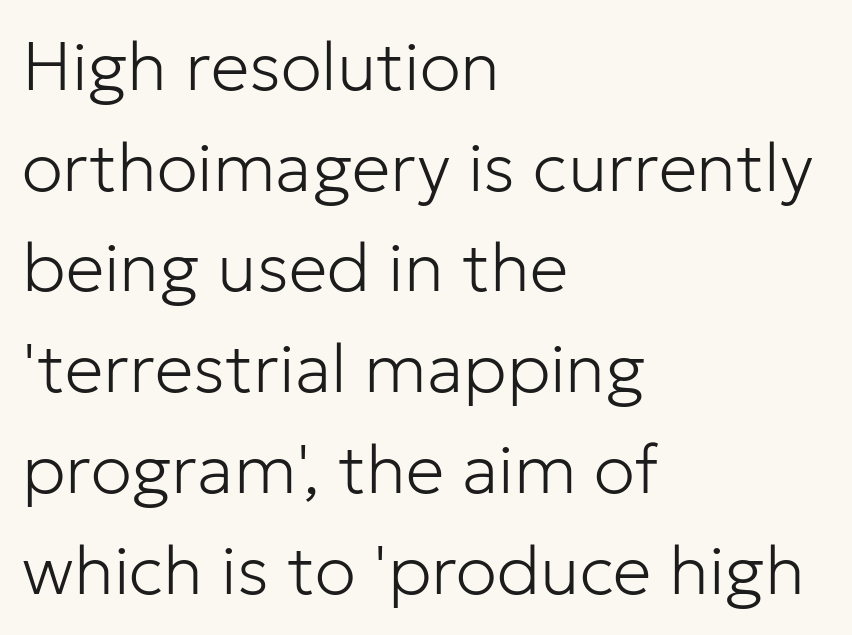
{"serif": "no", "italic": "no", "bold": "no", "weight": "light", "width": "normal", "stroke_contrast": "low", "x_height": "medium", "monospaced": "no", "underline": "no", "align": "left", "line_spacing": "normal", "line_spacing_ratio": 1.46, "letter_spacing": "normal", "letter_spacing_em": 0.0, "glyph_px": 69}
